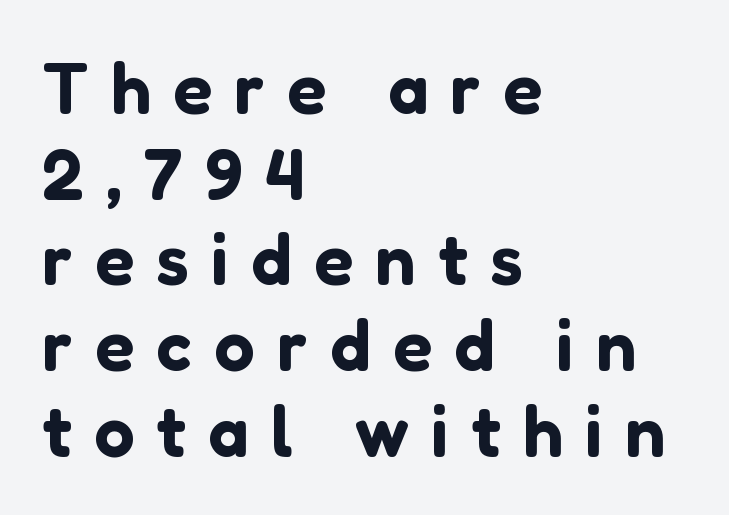
{"serif": "no", "italic": "no", "width": "normal", "stroke_contrast": "low", "x_height": "medium", "monospaced": "no", "underline": "no", "align": "left", "line_spacing_ratio": 1.19, "letter_spacing": "wide", "letter_spacing_em": 0.31, "glyph_px": 72}
